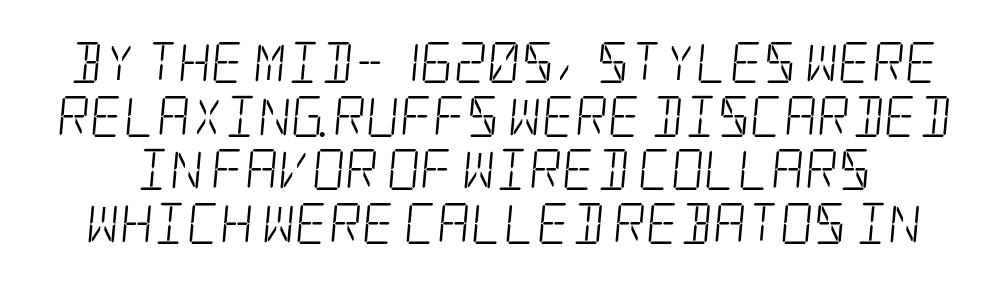
Q: Is the text bold? A: No.
Q: Is the typeface a serif or a sans-serif typeface? A: Serif.
Q: Is the text underlined? A: No.
Q: Is the spacing between letters normal or unusually wide? A: Normal.
Q: Is the spacing between lines tight, normal or loose? A: Normal.
Q: Width (condensed, normal, or wide)? A: Condensed.
Q: Stroke contrast? A: Low.
Q: x-height? A: Large.
